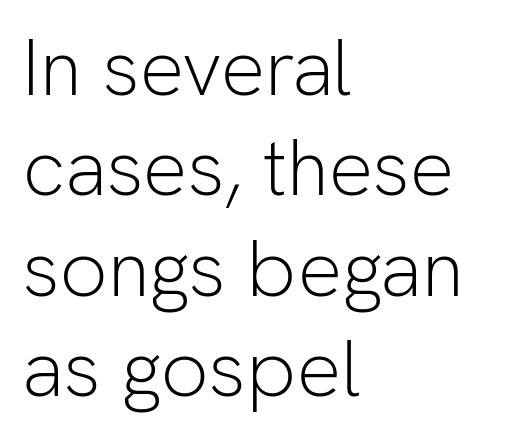
Q: Is the text bold? A: No.
Q: Is the text italic (slanted)? A: No, it is upright.
Q: Is the typeface a serif or a sans-serif typeface? A: Sans-serif.
Q: Is the text underlined? A: No.
Q: How is the paragraph aligned? A: Left-aligned.
Q: Is the spacing between letters normal or unusually wide? A: Normal.
Q: Is the spacing between lines tight, normal or loose? A: Normal.
Q: Width (condensed, normal, or wide)? A: Normal.
Q: Stroke contrast? A: Low.
Q: x-height? A: Medium.
Q: Monospaced? A: No.
